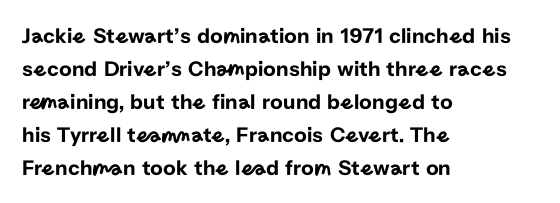
A clean baseline with only descenders dipping below it. Standard letterfit; no display-style spreading of the glyphs. Notice how descenders clear the ascenders below comfortably — that's standard leading. It's the straight-up-and-down kind of type. Does the copy run flush right? No — it runs flush left.
